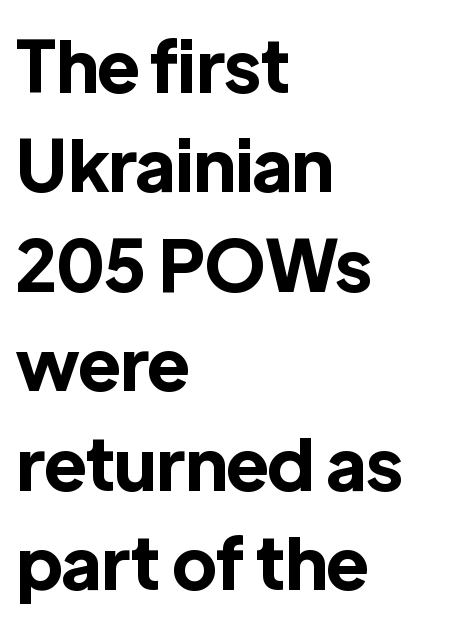
Each line starts at the same left margin while the right side varies. Line spacing here is normal. These lines are rendered in a variable-pitch font. Bold? Absolutely — the strokes are thick and heavy. The specimen reads as upright at a glance. The gap between lines stays unmarked.
